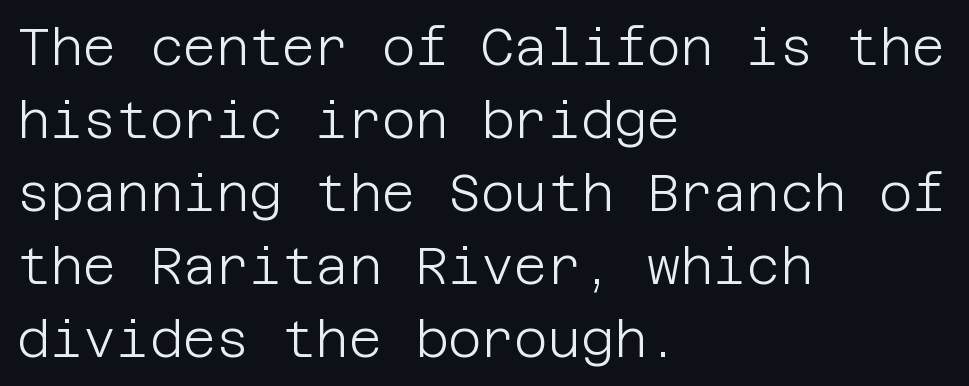
The image shows 51 px light sans-serif type, upright; set left-aligned, normal line spacing (1.43x), normal letter spacing, not underlined; low stroke contrast and a large x-height.
